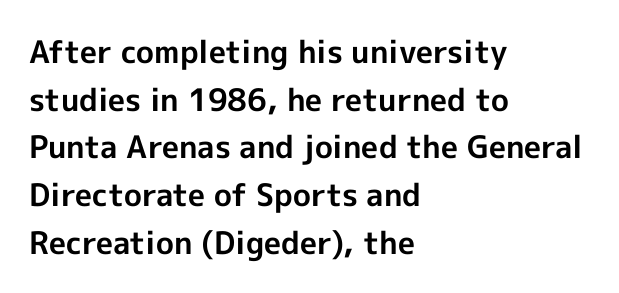
The image shows 31 px bold sans-serif type, upright; set left-aligned, normal line spacing (1.54x), normal letter spacing, not underlined; a medium x-height.
